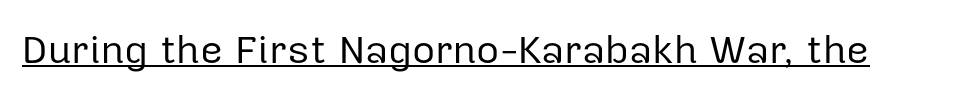
{"serif": "no", "italic": "no", "bold": "no", "weight": "regular", "width": "normal", "stroke_contrast": "low", "x_height": "medium", "monospaced": "no", "underline": "yes", "letter_spacing": "normal", "letter_spacing_em": 0.0, "glyph_px": 40}
